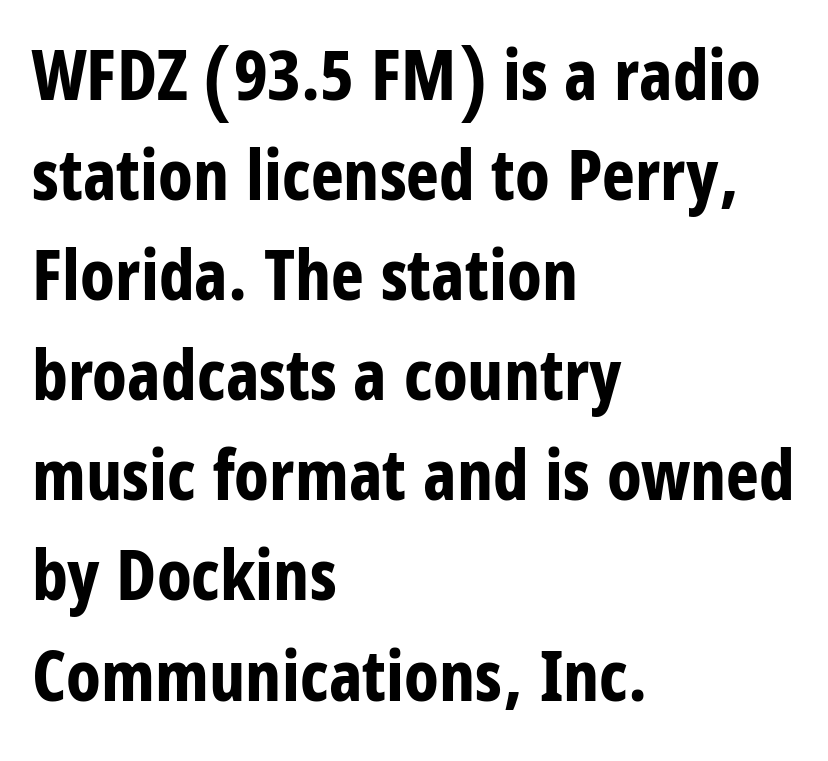
Q: Is the text bold? A: Yes.
Q: Is the text italic (slanted)? A: No, it is upright.
Q: Is the typeface a serif or a sans-serif typeface? A: Sans-serif.
Q: Is the text underlined? A: No.
Q: How is the paragraph aligned? A: Left-aligned.
Q: Is the spacing between letters normal or unusually wide? A: Normal.
Q: Is the spacing between lines tight, normal or loose? A: Normal.
Q: Width (condensed, normal, or wide)? A: Condensed.
Q: Stroke contrast? A: Low.
Q: x-height? A: Large.
Q: Monospaced? A: No.
